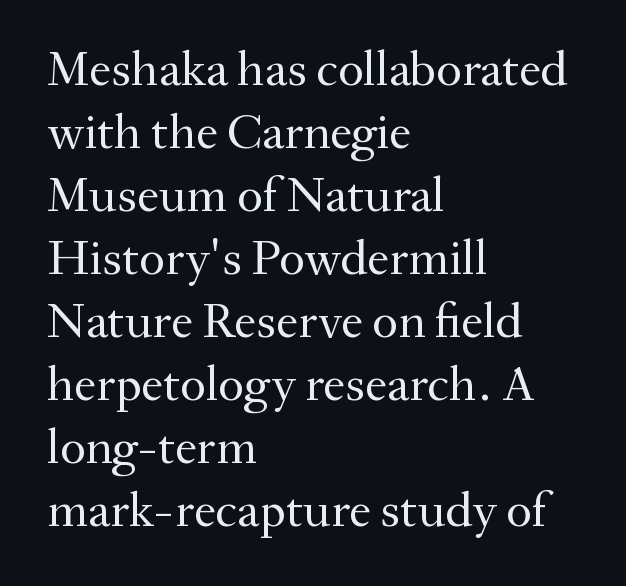
Q: Is the text bold? A: No.
Q: Is the text italic (slanted)? A: No, it is upright.
Q: Is the typeface a serif or a sans-serif typeface? A: Serif.
Q: Is the text underlined? A: No.
Q: How is the paragraph aligned? A: Left-aligned.
Q: Is the spacing between letters normal or unusually wide? A: Normal.
Q: Is the spacing between lines tight, normal or loose? A: Normal.
Q: Width (condensed, normal, or wide)? A: Normal.
Q: Stroke contrast? A: Medium.
Q: x-height? A: Small.
Q: Monospaced? A: No.
